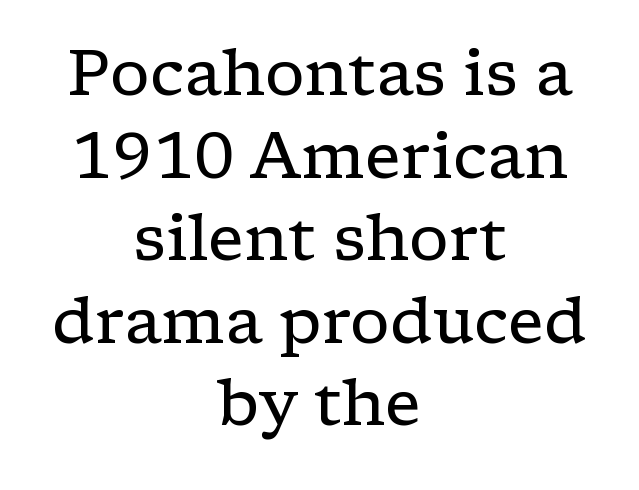
Yep, those are serifs on the letters. Every stem runs plumb, perpendicular to the baseline. Any mark beneath the type? The region is blank. These lines are rendered in a variable-pitch font.
